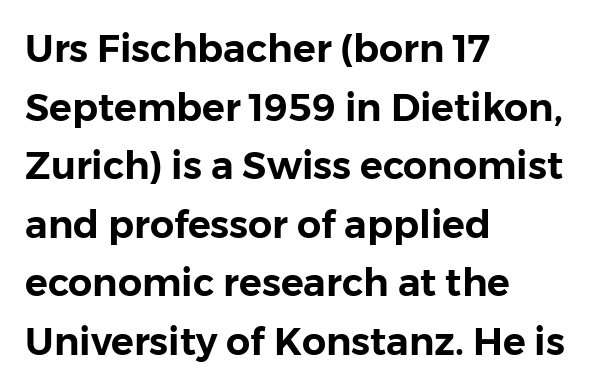
Q: Is the text italic (slanted)? A: No, it is upright.
Q: Is the typeface a serif or a sans-serif typeface? A: Sans-serif.
Q: Is the text underlined? A: No.
Q: How is the paragraph aligned? A: Left-aligned.
Q: Is the spacing between letters normal or unusually wide? A: Normal.
Q: Is the spacing between lines tight, normal or loose? A: Normal.
Q: Width (condensed, normal, or wide)? A: Normal.
Q: Stroke contrast? A: Low.
Q: x-height? A: Medium.
Q: Monospaced? A: No.
